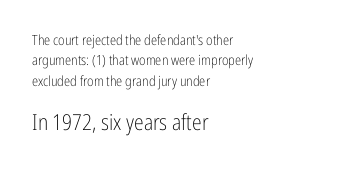
{"italic": "no", "bold": "no", "underline": "no", "align": "left", "line_spacing": "normal", "line_spacing_ratio": 1.45, "letter_spacing": "normal", "letter_spacing_em": 0.0, "larger_block": "second", "size_ratio": 1.57, "glyph_px": 22}
